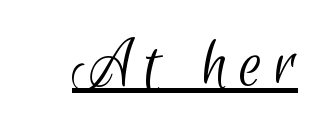
The strokes are not fattened; the text isn't bold. Unlike a traditional serif, this face leaves its strokes unadorned. The specimen includes a rule beneath the text block's lines. Character widths vary here, with narrow letters taking less room than wide ones.
